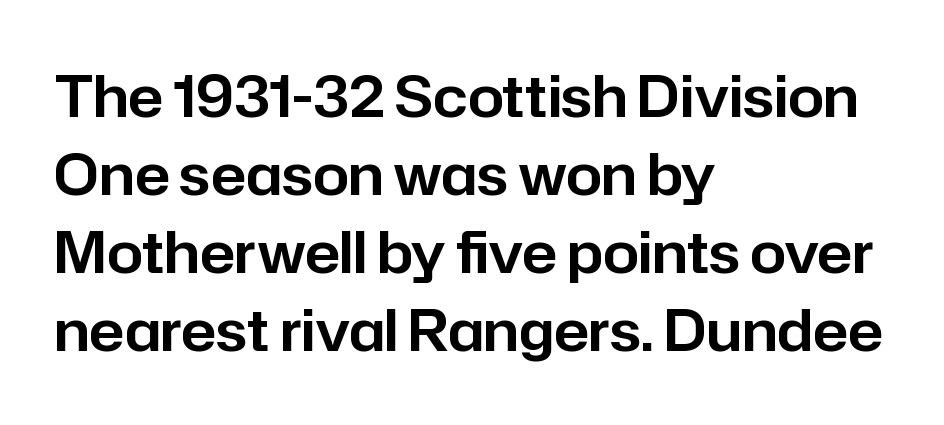
The specimen reads as upright at a glance. These lines keep a tight, regular rhythm from letter to letter. All the whitespace from short lines collects on the right. Regular leading. Descender tails drop into unmarked territory.
